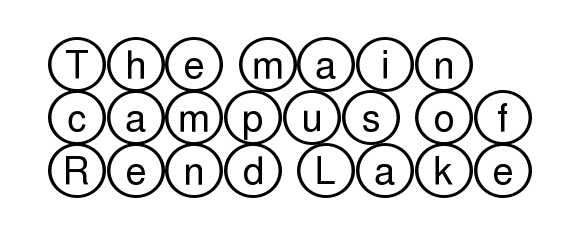
Reading down the column, the eye jumps a familiar distance to each next line. Visually the block forms a straight wall on the left and a jagged coastline on the right. Compared with typical body copy, the letter spacing here is the same. Nobody drew a line under any word here. Is there any slant? The stems are plumb.
